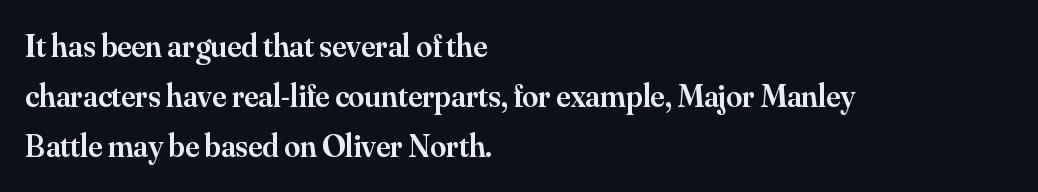
Ascenders rise straight up at ninety degrees. This rendering features lettering with no underline. A typesetter would call this zero additional tracking. This sample has the flowing, uneven cadence of proportional lettering. Typographic density is moderately raised because the face is semibold.
